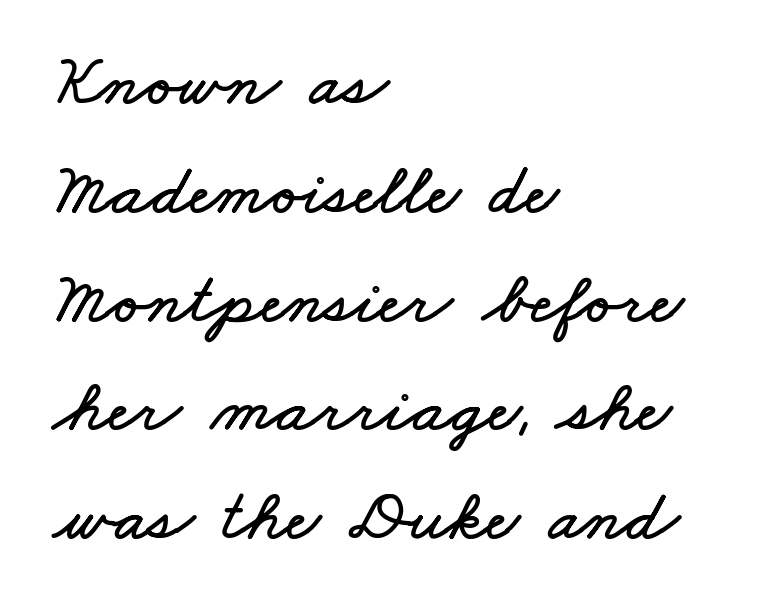
Line beginnings align vertically; line endings do not. This sample has the flowing, uneven cadence of proportional lettering. The designer left line spacing at the default. Letters rest on an invisible, unmarked baseline. Glyph-to-glyph distance matches everyday printed text.
